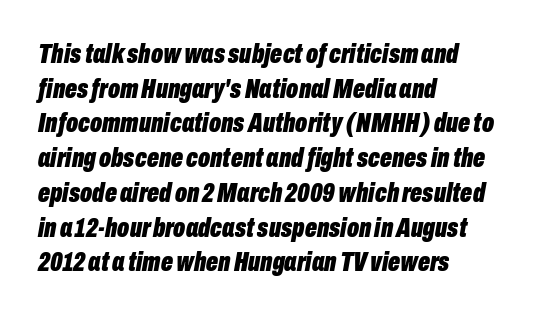
{"italic": "yes", "lean": "right", "slant_degrees": 10, "bold": "yes", "weight": "bold", "width": "condensed", "stroke_contrast": "low", "x_height": "medium", "monospaced": "no", "underline": "no", "align": "left", "line_spacing_ratio": 1.24, "letter_spacing": "normal", "letter_spacing_em": 0.0, "glyph_px": 28}
